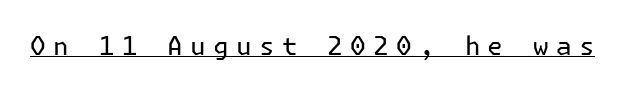
{"italic": "no", "bold": "no", "underline": "yes", "letter_spacing": "wide", "letter_spacing_em": 0.28, "glyph_px": 26}
